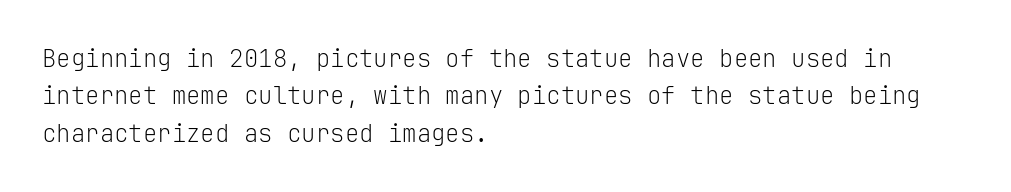
Evenly set lines give the paragraph a standard silhouette. Here the glyphs are tracked normally, forming tight word shapes. Rule under the text: the space is simply empty. Italic? Not at all — the glyphs are vertical. These glyphs show unthickened strokes, regular width or finer.
